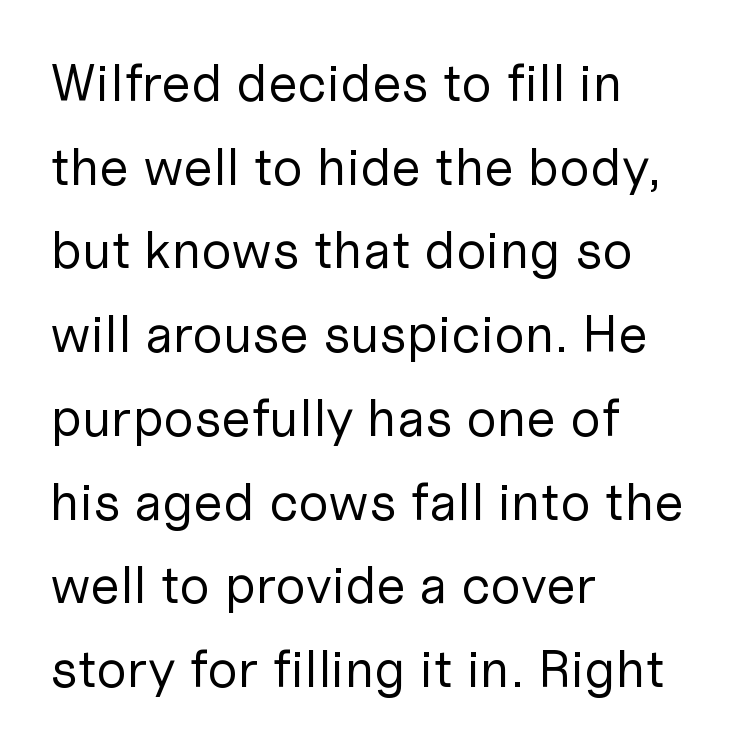
The specimen omits any rule beneath the text block's lines. The paragraph has a hard left edge and a soft right edge. Weight: in the light-to-regular range. How are the letters spaced? Ordinarily, with no added tracking. A typesetter would call this proportional, since set widths differ per character.
